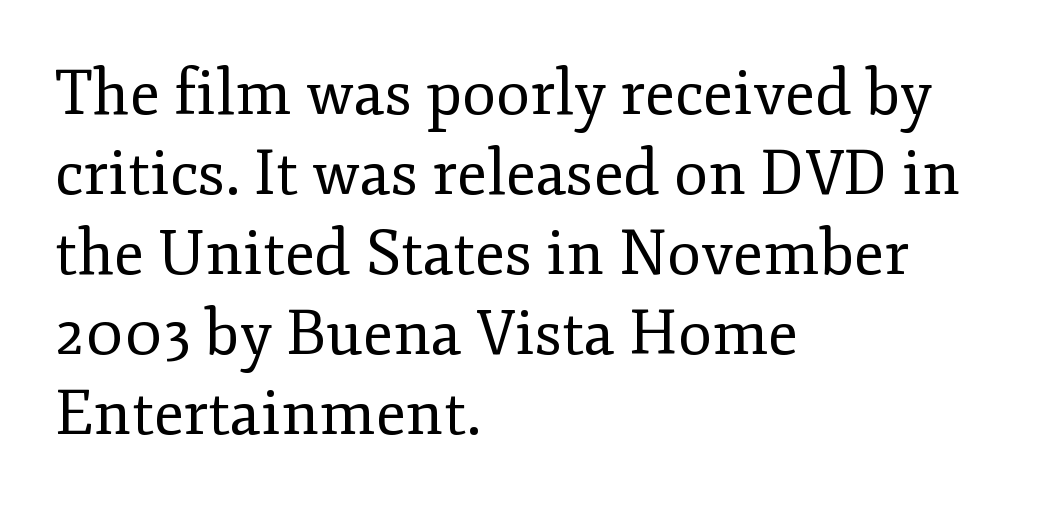
{"serif": "yes", "italic": "no", "bold": "no", "weight": "regular", "width": "normal", "stroke_contrast": "low", "x_height": "small", "monospaced": "no", "underline": "no", "align": "left", "line_spacing": "normal", "line_spacing_ratio": 1.29, "letter_spacing": "normal", "letter_spacing_em": 0.0, "glyph_px": 62}
